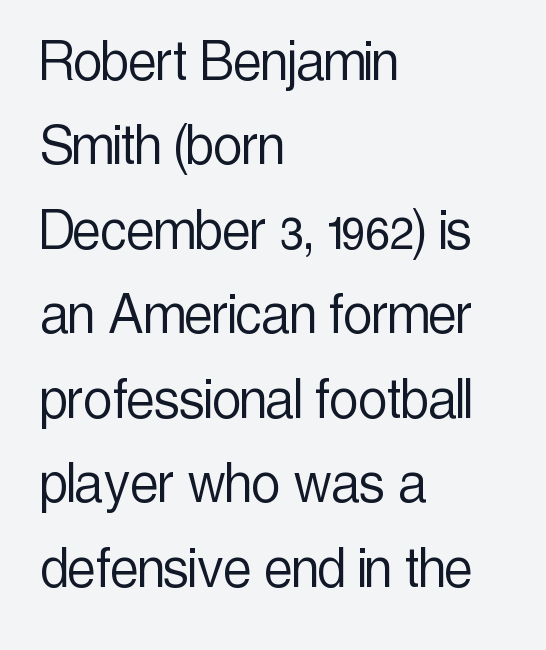
Every row of glyphs begins at an identical x-position on the left. It's the straight-up-and-down kind of type. The characters display no serif detailing; their extremities are plain. The space directly below the letters is spotless.
